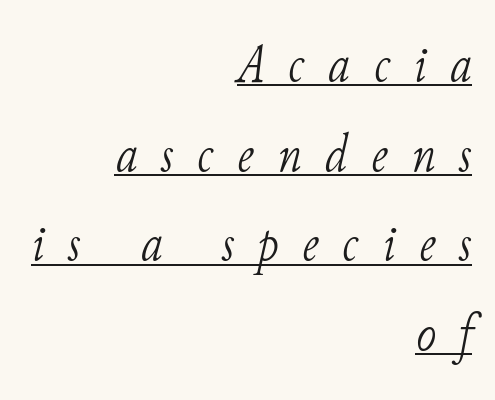
Font category for this specimen: serif. Each line of the rendering has a horizontal stroke beneath the glyphs. Tracking here is generous; glyphs stand well apart from one another. These lines were composed using italics. The passage shown is typed in a proportional face where columns would drift.
